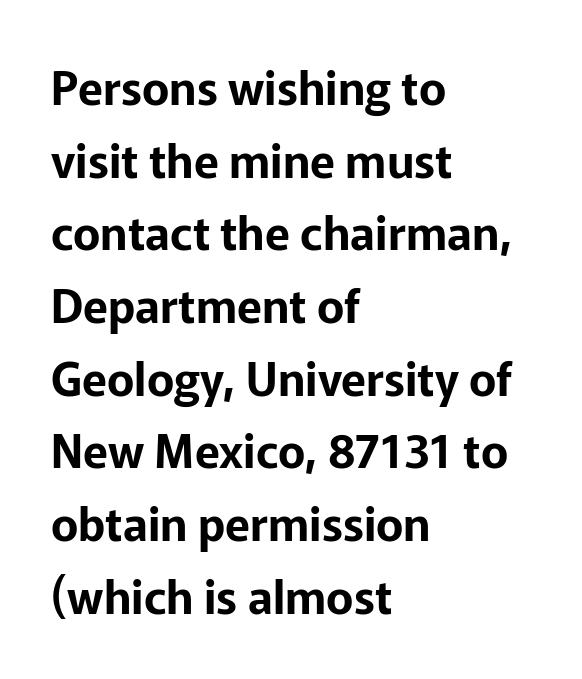
Q: Is the text italic (slanted)? A: No, it is upright.
Q: Is the typeface a serif or a sans-serif typeface? A: Sans-serif.
Q: Is the text underlined? A: No.
Q: How is the paragraph aligned? A: Left-aligned.
Q: Is the spacing between letters normal or unusually wide? A: Normal.
Q: Is the spacing between lines tight, normal or loose? A: Normal.
Q: Width (condensed, normal, or wide)? A: Normal.
Q: Stroke contrast? A: Low.
Q: x-height? A: Medium.
Q: Monospaced? A: No.
